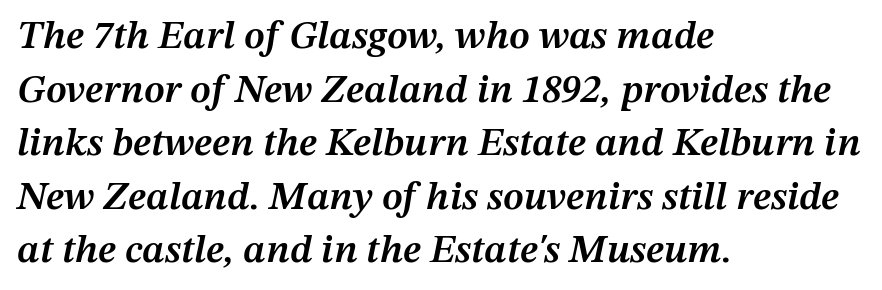
Letter spacing: default. A classic flush-left, rag-right setting is used for this passage. Looking at the ascenders, they clearly lean. Weight check: semibold — heavier than regular, not quite bold. A typesetter would call this proportional, since set widths differ per character. Any mark beneath the type? The region is blank.
